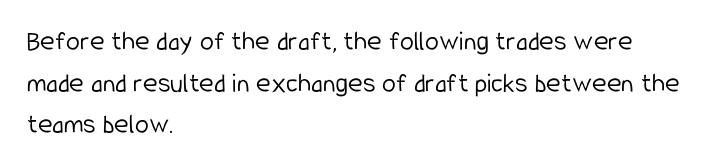
{"serif": "no", "italic": "no", "bold": "no", "weight": "light", "width": "condensed", "stroke_contrast": "low", "x_height": "medium", "monospaced": "no", "underline": "no", "align": "left", "line_spacing": "normal", "line_spacing_ratio": 1.49, "letter_spacing": "normal", "letter_spacing_em": 0.0, "glyph_px": 28}
